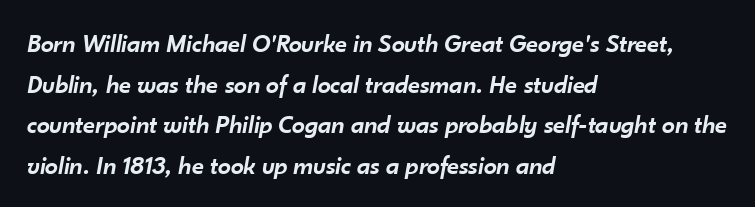
The image shows 26 px text type, italic (leaning right); set left-aligned, normal line spacing (1.56x), normal letter spacing, not underlined.
